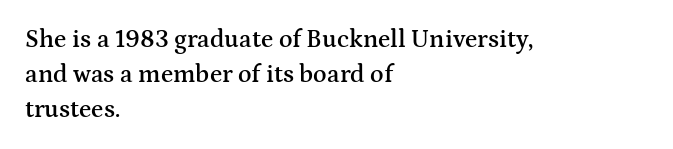
Q: Is the text bold? A: Semi-bold.
Q: Is the text italic (slanted)? A: No, it is upright.
Q: Is the text underlined? A: No.
Q: How is the paragraph aligned? A: Left-aligned.
Q: Is the spacing between letters normal or unusually wide? A: Normal.
Q: Is the spacing between lines tight, normal or loose? A: Normal.
